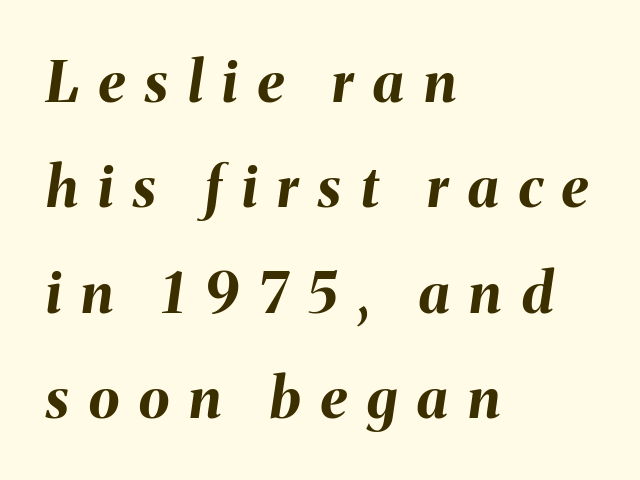
{"italic": "yes", "lean": "right", "slant_degrees": 8, "bold": "yes", "weight": "bold", "width": "normal", "stroke_contrast": "medium", "x_height": "medium", "monospaced": "no", "underline": "no", "align": "left", "line_spacing_ratio": 1.88, "letter_spacing": "wide", "letter_spacing_em": 0.36, "glyph_px": 56}
